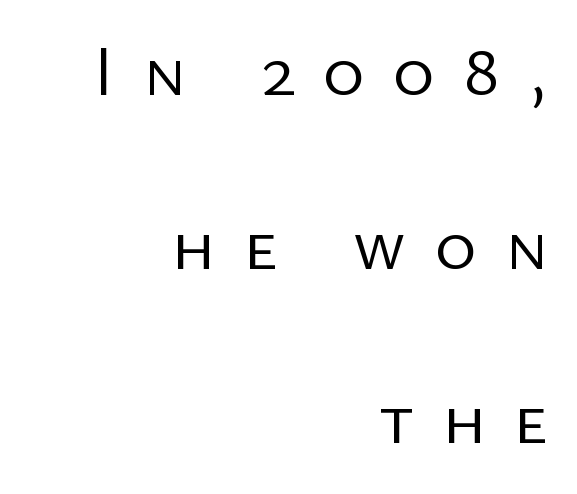
Q: Is the text bold? A: No.
Q: Is the text italic (slanted)? A: No, it is upright.
Q: Is the typeface a serif or a sans-serif typeface? A: Sans-serif.
Q: Is the text underlined? A: No.
Q: How is the paragraph aligned? A: Right-aligned.
Q: Is the spacing between letters normal or unusually wide? A: Unusually wide.
Q: Is the spacing between lines tight, normal or loose? A: Loose.
Q: Width (condensed, normal, or wide)? A: Normal.
Q: Stroke contrast? A: Low.
Q: x-height? A: Medium.
Q: Monospaced? A: No.
